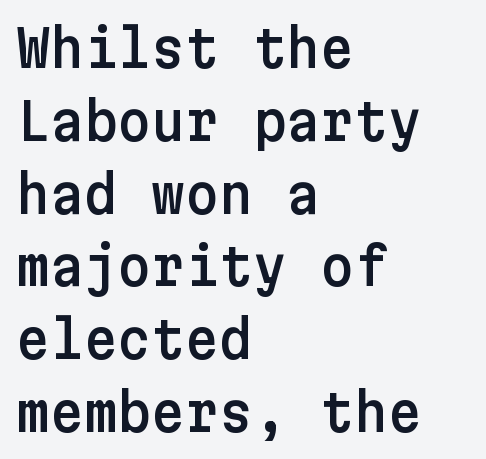
{"serif": "no", "italic": "no", "width": "normal", "stroke_contrast": "low", "x_height": "medium", "underline": "no", "align": "left", "line_spacing": "normal", "line_spacing_ratio": 1.4, "letter_spacing": "normal", "letter_spacing_em": 0.0, "glyph_px": 52}
